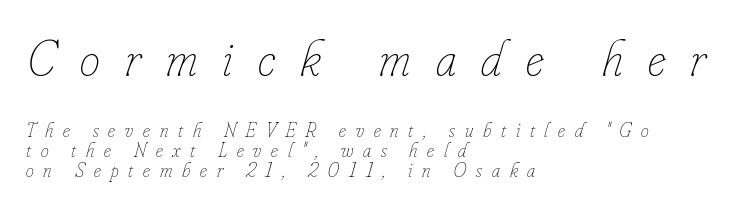
The image shows 51 px thin, condensed type, italic (leaning right); set left-aligned, tight line spacing (0.99x), unusually wide letter spacing (+0.49 em), not underlined; the first (top) block is 2.55x larger; low stroke contrast and a small x-height.
